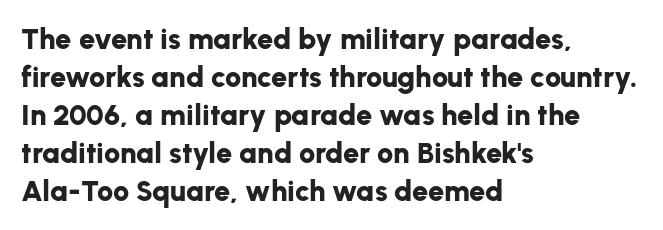
{"serif": "no", "italic": "no", "bold": "yes", "weight": "bold", "width": "normal", "stroke_contrast": "low", "x_height": "medium", "monospaced": "no", "underline": "no", "align": "left", "line_spacing": "normal", "line_spacing_ratio": 1.31, "letter_spacing": "normal", "letter_spacing_em": 0.0, "glyph_px": 29}
